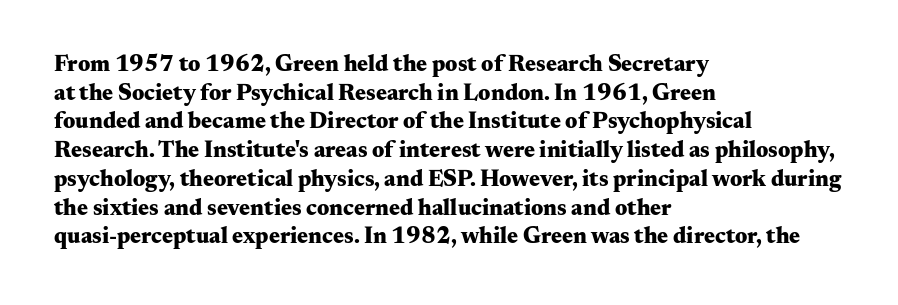
The image shows 23 px bold type, upright; set left-aligned, normal line spacing (1.25x), normal letter spacing, not underlined.
